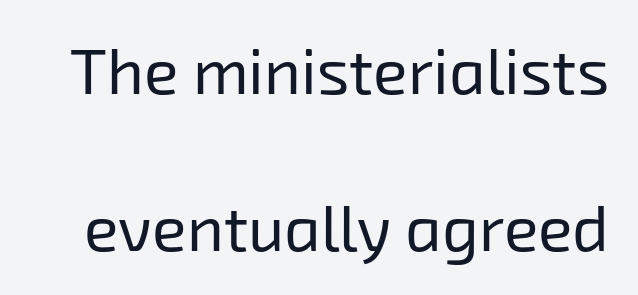
The image shows 64 px regular-weight sans-serif type; set loose line spacing (2.46x), normal letter spacing, not underlined; low stroke contrast and a medium x-height.
